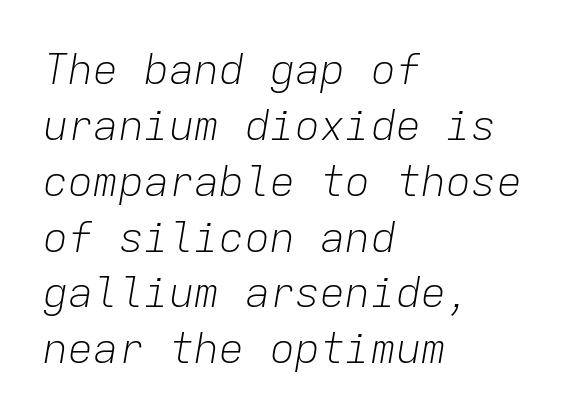
Q: Is the text bold? A: No.
Q: Is the text italic (slanted)? A: Yes, it leans right by about 9 degrees.
Q: Is the text underlined? A: No.
Q: How is the paragraph aligned? A: Left-aligned.
Q: Is the spacing between letters normal or unusually wide? A: Normal.
Q: Is the spacing between lines tight, normal or loose? A: Normal.
Q: Width (condensed, normal, or wide)? A: Normal.
Q: Stroke contrast? A: Low.
Q: x-height? A: Medium.
Q: Monospaced? A: Yes.
